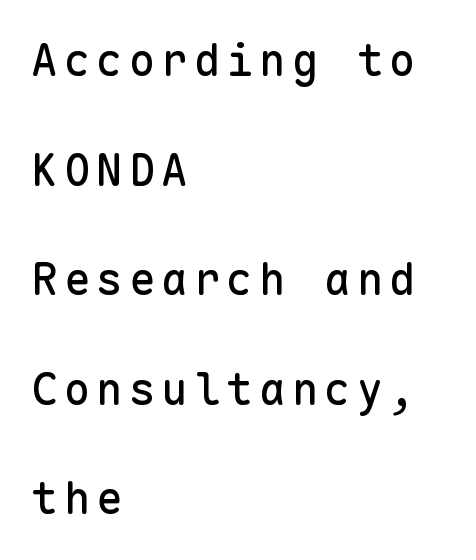
The image shows 44 px sans-serif type, upright, monospaced; set left-aligned, loose line spacing (2.49x), not underlined; low stroke contrast and a medium x-height.
